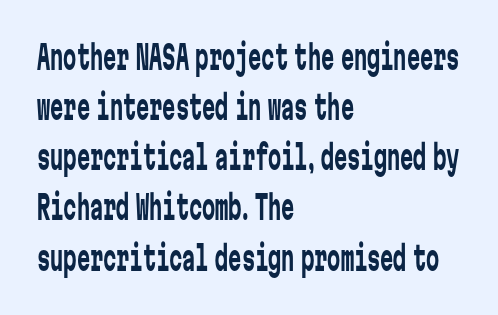
Q: Is the text bold? A: No.
Q: Is the text italic (slanted)? A: No, it is upright.
Q: Is the typeface a serif or a sans-serif typeface? A: Sans-serif.
Q: Is the text underlined? A: No.
Q: How is the paragraph aligned? A: Left-aligned.
Q: Is the spacing between letters normal or unusually wide? A: Normal.
Q: Is the spacing between lines tight, normal or loose? A: Normal.
Q: Width (condensed, normal, or wide)? A: Condensed.
Q: Stroke contrast? A: Low.
Q: x-height? A: Medium.
Q: Monospaced? A: Yes.
